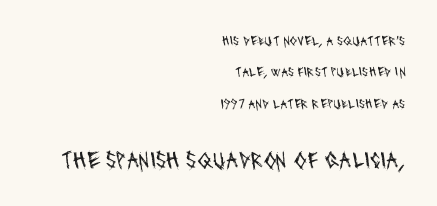
{"bold": "no", "underline": "no", "align": "right", "line_spacing": "loose", "line_spacing_ratio": 2.25, "letter_spacing": "normal", "letter_spacing_em": 0.0, "larger_block": "second", "size_ratio": 1.71, "glyph_px": 24}
